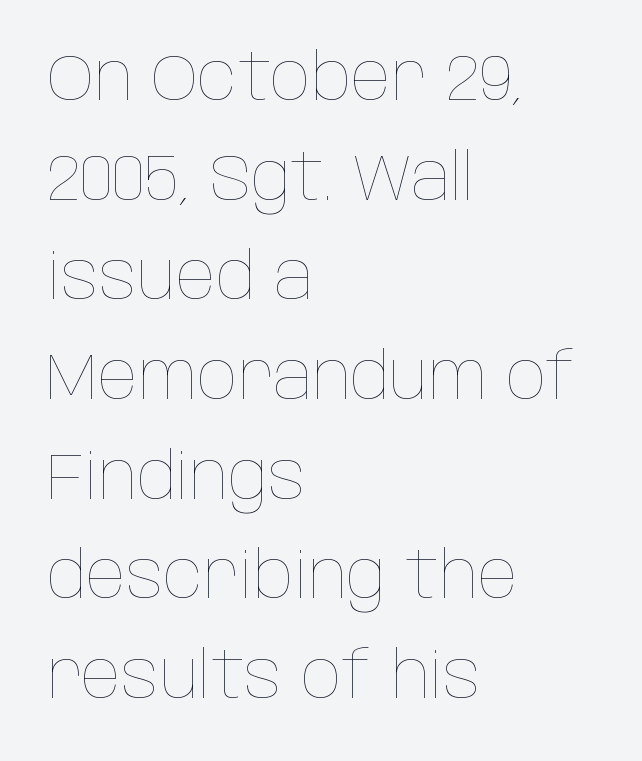
Q: Is the text bold? A: No.
Q: Is the text italic (slanted)? A: No, it is upright.
Q: Is the text underlined? A: No.
Q: How is the paragraph aligned? A: Left-aligned.
Q: Is the spacing between letters normal or unusually wide? A: Normal.
Q: Is the spacing between lines tight, normal or loose? A: Normal.
Q: Width (condensed, normal, or wide)? A: Condensed.
Q: Stroke contrast? A: Low.
Q: x-height? A: Large.
Q: Monospaced? A: No.
